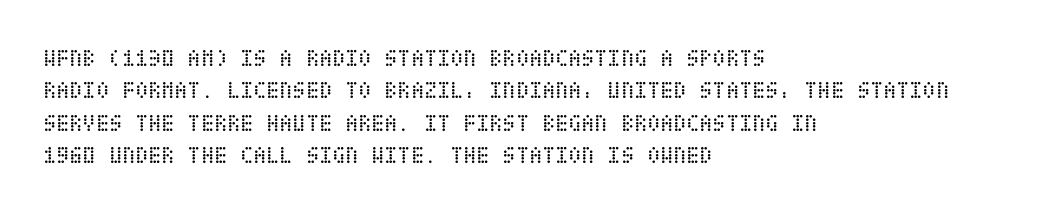
{"italic": "no", "bold": "no", "underline": "no", "align": "left", "line_spacing": "normal", "line_spacing_ratio": 1.35, "letter_spacing": "normal", "letter_spacing_em": 0.0, "glyph_px": 24}
